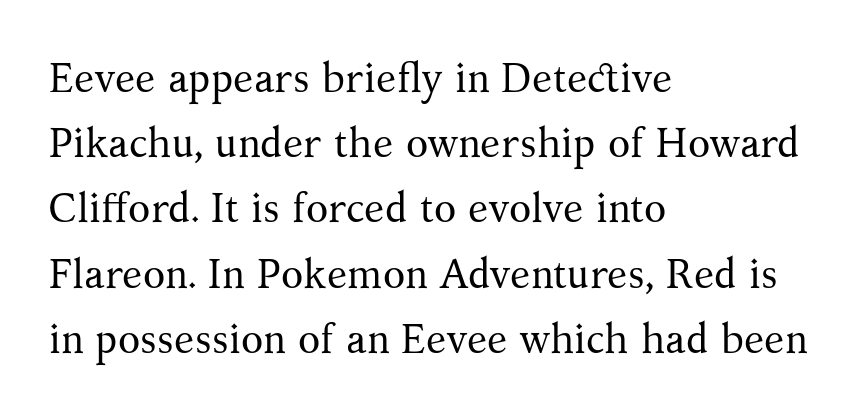
The image shows 41 px regular-weight serif type, upright; set left-aligned, normal line spacing (1.59x), normal letter spacing, not underlined; medium stroke contrast and a medium x-height.
